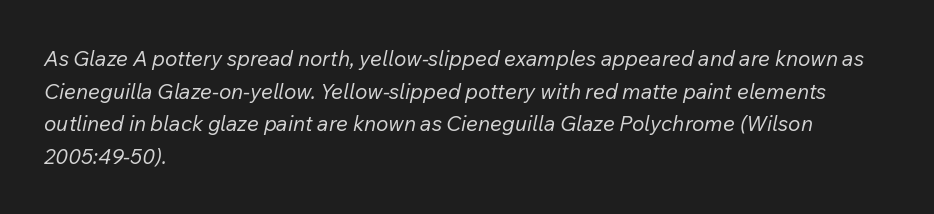
The image shows 21 px text type, italic (leaning right); set left-aligned, normal line spacing (1.55x), normal letter spacing, not underlined.
